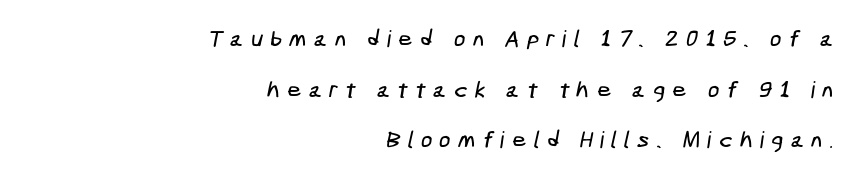
Reading down the block, your eye finds every line finishing at a fixed right position. Loosely led — the rows are spread out. Spacing between characters has been opened up far beyond the box default. Any mark beneath the type? The region is blank.
